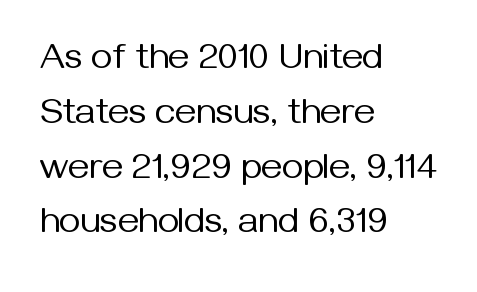
Q: Is the text bold? A: No.
Q: Is the text italic (slanted)? A: No, it is upright.
Q: Is the typeface a serif or a sans-serif typeface? A: Sans-serif.
Q: Is the text underlined? A: No.
Q: How is the paragraph aligned? A: Left-aligned.
Q: Is the spacing between letters normal or unusually wide? A: Normal.
Q: Is the spacing between lines tight, normal or loose? A: Normal.
Q: Width (condensed, normal, or wide)? A: Normal.
Q: Stroke contrast? A: Medium.
Q: x-height? A: Medium.
Q: Monospaced? A: No.
